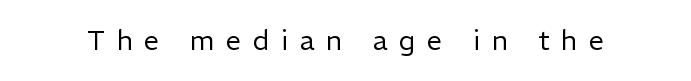
The image shows 27 px text type, upright; set unusually wide letter spacing (+0.44 em), not underlined.
